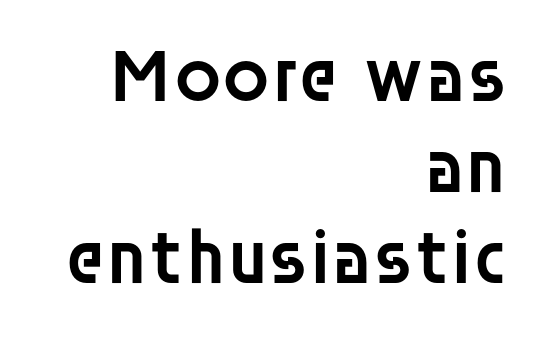
The image shows 77 px semibold sans-serif type, upright; set right-aligned, line spacing 1.18x, normal letter spacing, not underlined; low stroke contrast and a large x-height.
